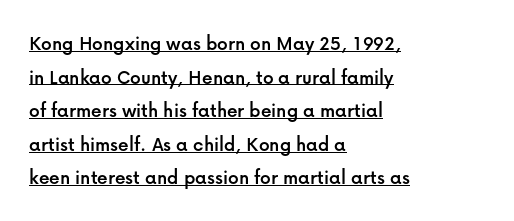
Q: Is the text italic (slanted)? A: No, it is upright.
Q: Is the text underlined? A: Yes.
Q: How is the paragraph aligned? A: Left-aligned.
Q: Is the spacing between letters normal or unusually wide? A: Normal.
Q: Is the spacing between lines tight, normal or loose? A: Normal.
